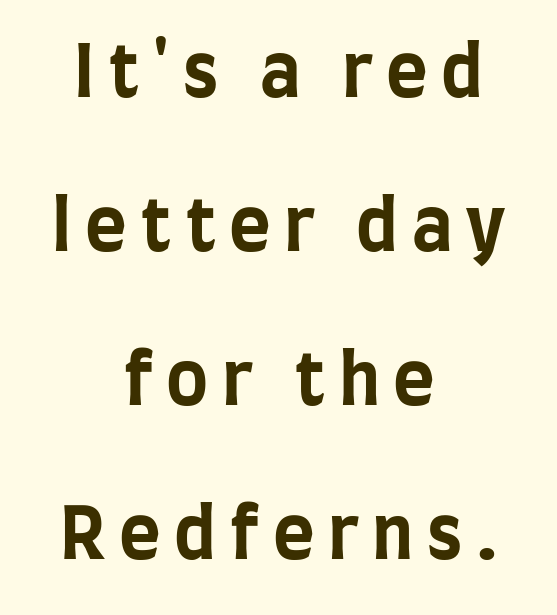
{"serif": "no", "italic": "no", "bold": "yes", "weight": "bold", "width": "condensed", "stroke_contrast": "low", "x_height": "large", "monospaced": "no", "underline": "no", "align": "center", "line_spacing": "loose", "line_spacing_ratio": 2.17, "glyph_px": 71}
